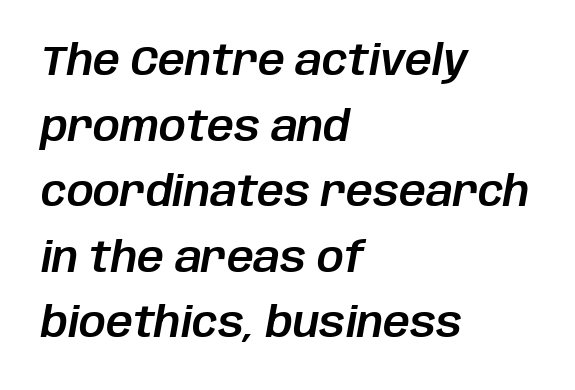
The image shows 42 px text type, italic (leaning right); set left-aligned, normal line spacing (1.56x), normal letter spacing, not underlined; low stroke contrast and a large x-height.
